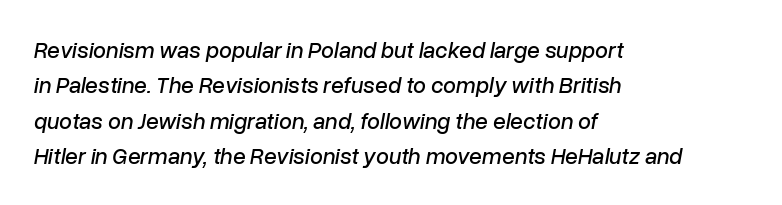
{"italic": "yes", "lean": "right", "slant_degrees": 10, "underline": "no", "align": "left", "line_spacing": "normal", "line_spacing_ratio": 1.54, "letter_spacing": "normal", "letter_spacing_em": 0.0, "glyph_px": 23}
